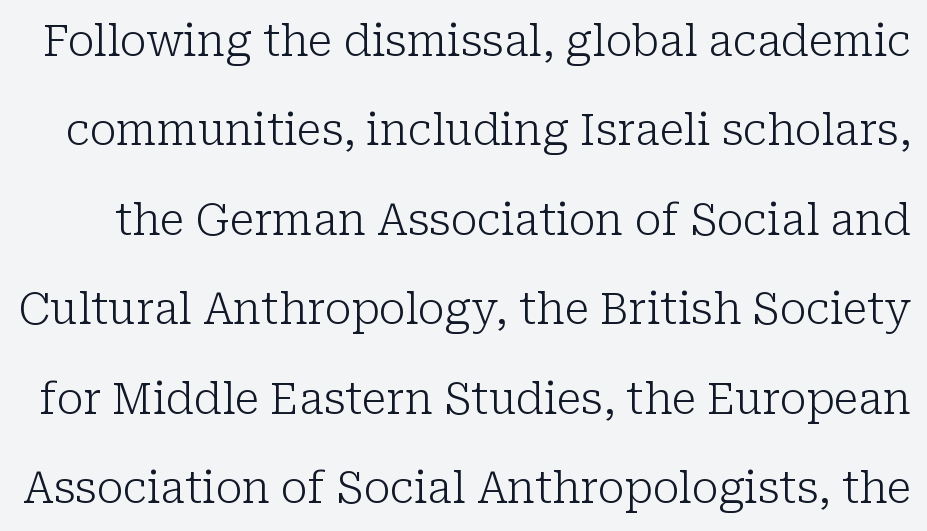
{"serif": "yes", "italic": "no", "bold": "no", "weight": "light", "width": "normal", "stroke_contrast": "low", "x_height": "medium", "monospaced": "no", "underline": "no", "line_spacing": "loose", "line_spacing_ratio": 2.08, "letter_spacing": "normal", "letter_spacing_em": 0.0, "glyph_px": 43}
